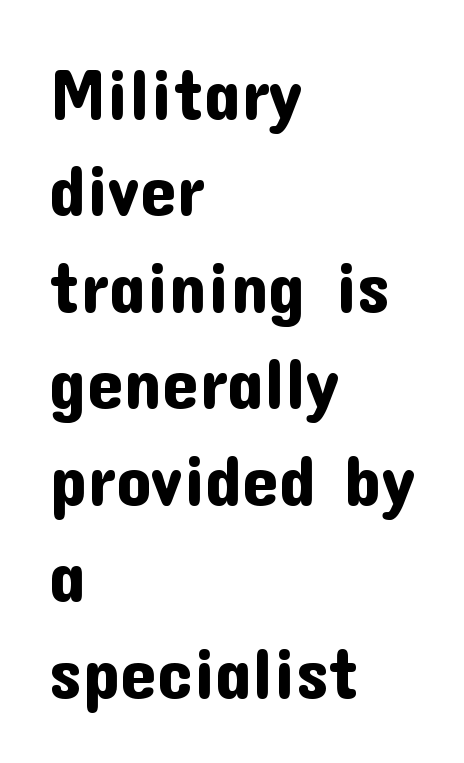
{"serif": "no", "italic": "no", "width": "normal", "stroke_contrast": "low", "x_height": "medium", "monospaced": "no", "underline": "no", "align": "left", "line_spacing": "normal", "line_spacing_ratio": 1.34, "letter_spacing": "normal", "letter_spacing_em": 0.0, "glyph_px": 72}
